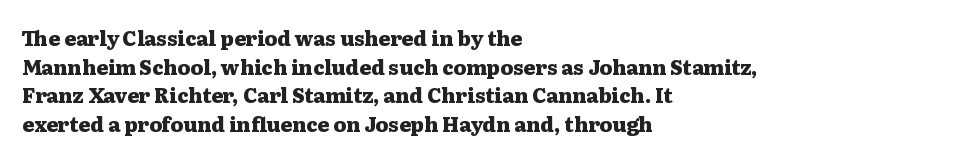
The image shows 20 px bold type, upright; set left-aligned, normal line spacing (1.43x), normal letter spacing, not underlined.
